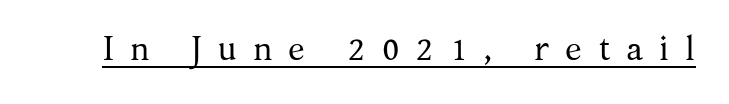
The image shows 34 px regular-weight serif type, upright; set unusually wide letter spacing (+0.47 em), underlined; medium stroke contrast and a medium x-height.
